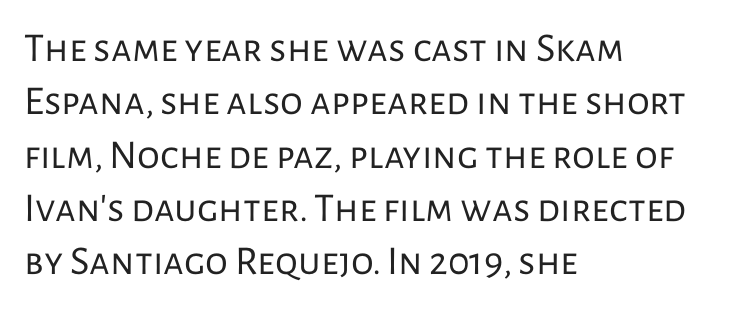
Q: Is the text bold? A: No.
Q: Is the text italic (slanted)? A: No, it is upright.
Q: Is the typeface a serif or a sans-serif typeface? A: Sans-serif.
Q: Is the text underlined? A: No.
Q: How is the paragraph aligned? A: Left-aligned.
Q: Is the spacing between letters normal or unusually wide? A: Normal.
Q: Is the spacing between lines tight, normal or loose? A: Normal.
Q: Width (condensed, normal, or wide)? A: Normal.
Q: Stroke contrast? A: Low.
Q: x-height? A: Medium.
Q: Monospaced? A: No.
